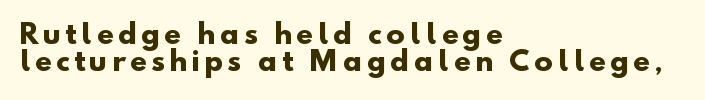
Chunky letters — that's bold for sure. Quick note: interline space is minimal. A clean baseline with only descenders dipping below it. Notice how the passage keeps a crisp vertical edge on the left only.
